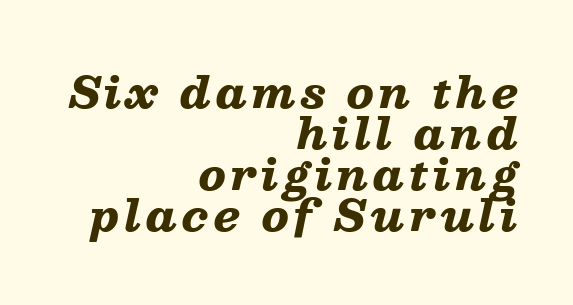
This sample uses an oblique cut, with every glyph tilted off the vertical. Horizontal alignment here is rightward, an uncommon choice for prose. Students, this is bold: see how much ink each stroke carries. The space directly below the letters is spotless. Here the designer chose a conventional face with non-uniform glyph widths.
